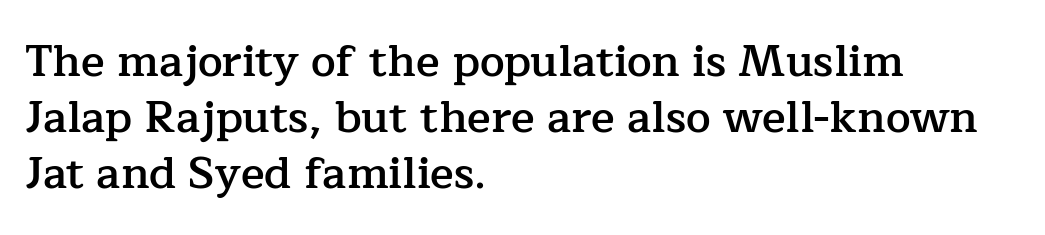
The image shows 44 px semibold serif type, upright; set left-aligned, normal line spacing (1.27x), normal letter spacing, not underlined; low stroke contrast and a medium x-height.
